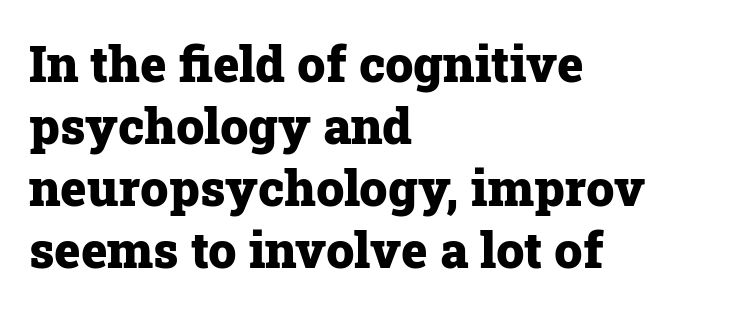
Stroke terminals: seriffed. A clean baseline with only descenders dipping below it. Horizontal alignment here is leftward, the default for most running prose. Every letter is thick-stroked: bold, no question. This sample has the flowing, uneven cadence of proportional lettering. The horizontal fit of the characters is conventional and even.
